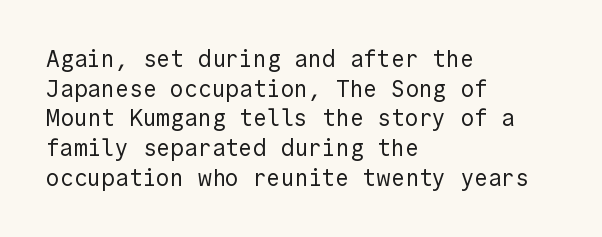
The lines sit at an ordinary, default distance from one another. The rag falls on the right side of this text block. The characters are drawn with everyday or finer stroke widths. Descender tails drop into unmarked territory.
